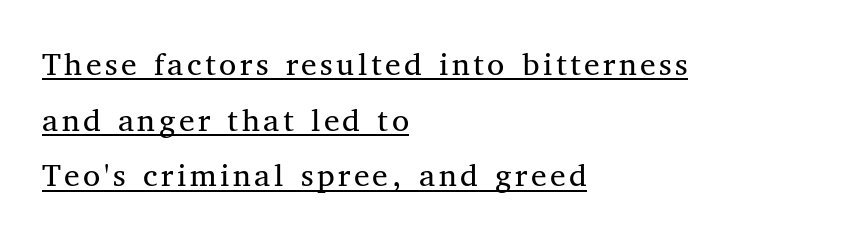
Q: Is the text bold? A: No.
Q: Is the text italic (slanted)? A: No, it is upright.
Q: Is the typeface a serif or a sans-serif typeface? A: Serif.
Q: Is the text underlined? A: Yes.
Q: How is the paragraph aligned? A: Left-aligned.
Q: Is the spacing between lines tight, normal or loose? A: Normal.
Q: Width (condensed, normal, or wide)? A: Normal.
Q: Stroke contrast? A: Medium.
Q: x-height? A: Medium.
Q: Monospaced? A: No.
